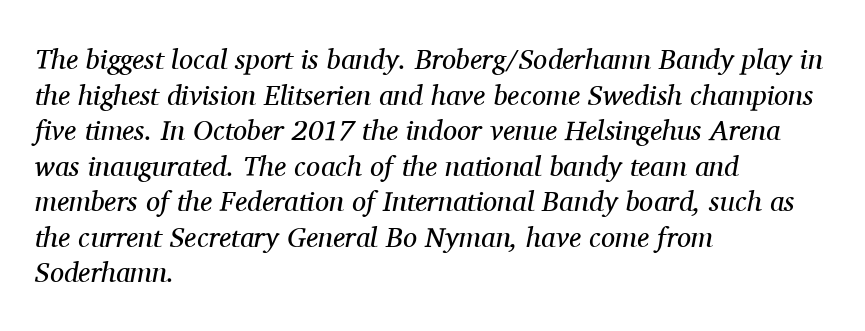
Q: Is the text bold? A: No.
Q: Is the text italic (slanted)? A: Yes, it leans right by about 11 degrees.
Q: Is the typeface a serif or a sans-serif typeface? A: Serif.
Q: Is the text underlined? A: No.
Q: How is the paragraph aligned? A: Left-aligned.
Q: Is the spacing between letters normal or unusually wide? A: Normal.
Q: Is the spacing between lines tight, normal or loose? A: Normal.
Q: Width (condensed, normal, or wide)? A: Normal.
Q: Stroke contrast? A: Medium.
Q: x-height? A: Medium.
Q: Monospaced? A: No.
